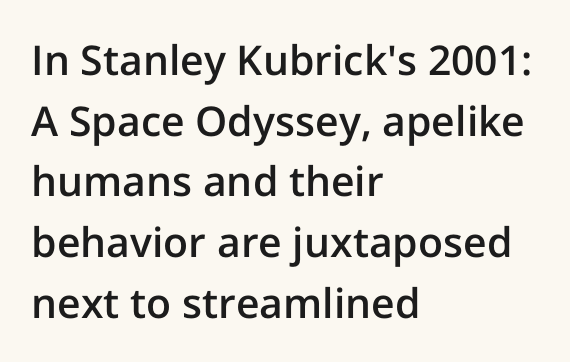
{"serif": "no", "italic": "no", "bold": "semi", "weight": "semibold", "width": "normal", "stroke_contrast": "low", "x_height": "medium", "monospaced": "no", "underline": "no", "align": "left", "line_spacing": "normal", "line_spacing_ratio": 1.48, "letter_spacing": "normal", "letter_spacing_em": 0.0, "glyph_px": 41}
